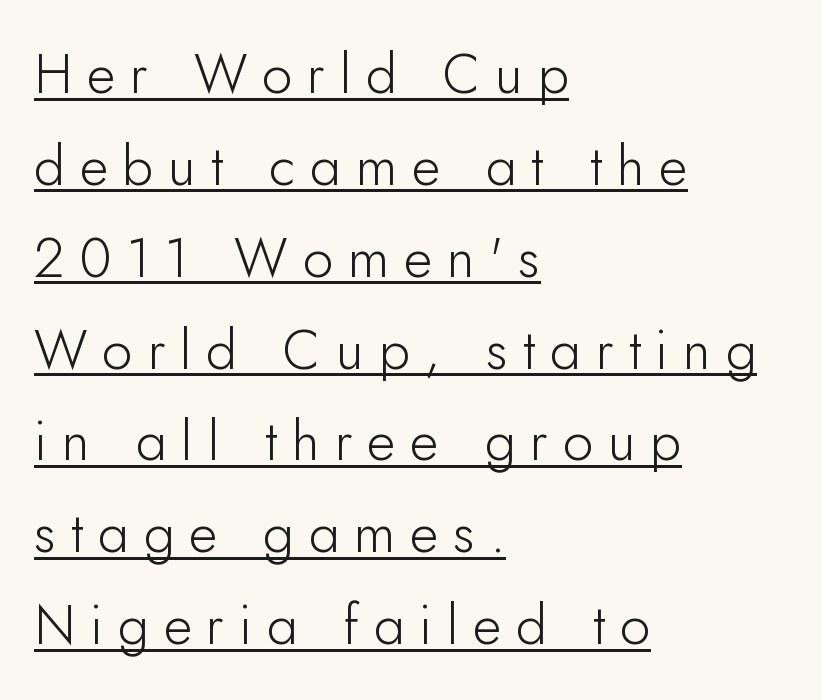
The passage is arranged the way most books set body copy — flush left. Stroke terminals: plain, sans-serif. Bold? No — there's no thickening of the strokes. The font's upright variant was chosen for this text. Does the leading feel generous? No, just average.
